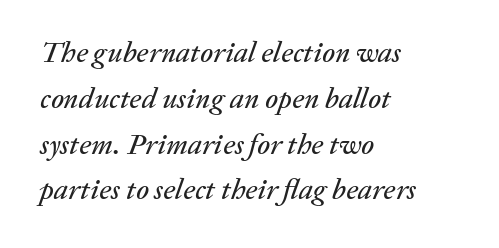
Q: Is the text italic (slanted)? A: Yes, it leans right by about 20 degrees.
Q: Is the text underlined? A: No.
Q: How is the paragraph aligned? A: Left-aligned.
Q: Is the spacing between letters normal or unusually wide? A: Normal.
Q: Is the spacing between lines tight, normal or loose? A: Normal.
Q: Width (condensed, normal, or wide)? A: Normal.
Q: Stroke contrast? A: Low.
Q: x-height? A: Medium.
Q: Monospaced? A: No.
